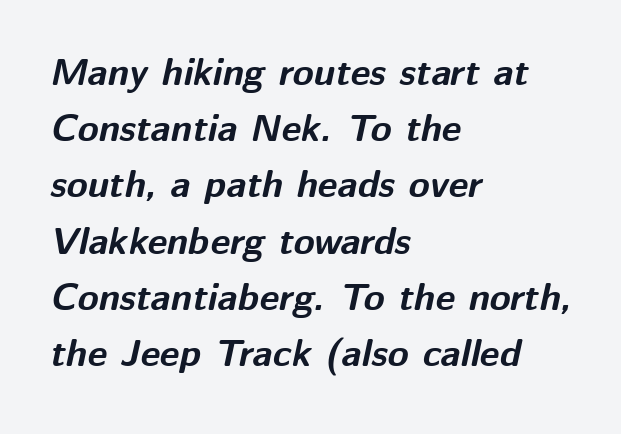
Q: Is the text bold? A: Yes.
Q: Is the text italic (slanted)? A: Yes, it leans right by about 12 degrees.
Q: Is the text underlined? A: No.
Q: How is the paragraph aligned? A: Left-aligned.
Q: Is the spacing between letters normal or unusually wide? A: Normal.
Q: Is the spacing between lines tight, normal or loose? A: Normal.
Q: Width (condensed, normal, or wide)? A: Normal.
Q: Stroke contrast? A: Medium.
Q: x-height? A: Medium.
Q: Monospaced? A: No.
